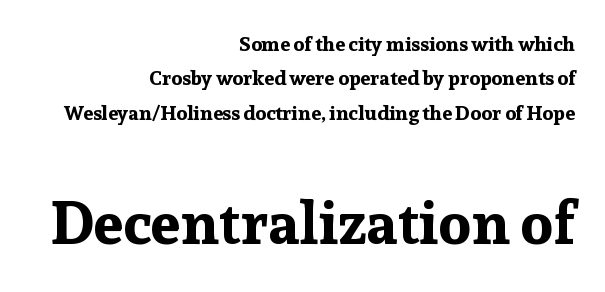
Q: Is the text bold? A: Yes.
Q: Is the text italic (slanted)? A: No, it is upright.
Q: Is the typeface a serif or a sans-serif typeface? A: Serif.
Q: Is the text underlined? A: No.
Q: How is the paragraph aligned? A: Right-aligned.
Q: Is the spacing between letters normal or unusually wide? A: Normal.
Q: Which block of text is set in a larger size, the first (top) or the second (bottom)? A: The second (bottom) one.
Q: Width (condensed, normal, or wide)? A: Normal.
Q: Stroke contrast? A: Low.
Q: x-height? A: Medium.
Q: Monospaced? A: No.
